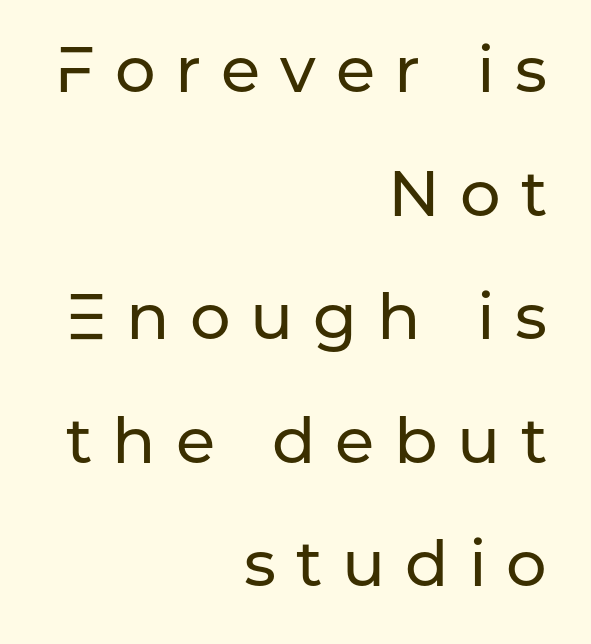
{"serif": "no", "italic": "no", "width": "normal", "stroke_contrast": "low", "x_height": "medium", "monospaced": "no", "underline": "no", "align": "right", "line_spacing": "loose", "line_spacing_ratio": 1.93, "letter_spacing": "wide", "letter_spacing_em": 0.31, "glyph_px": 64}
